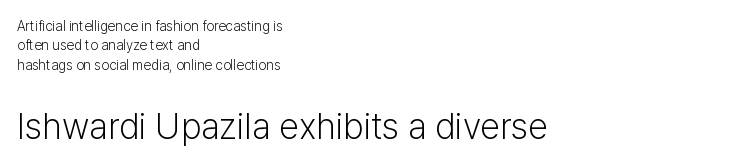
Scale increases going downward across the two blocks. The cut favours lightness, reaching ordinary text weight at its darkest. Bare-footed words on every line. The text was rendered using a sans face with plain stroke endings. You could call the tracking neutral — neither tight nor loose.
